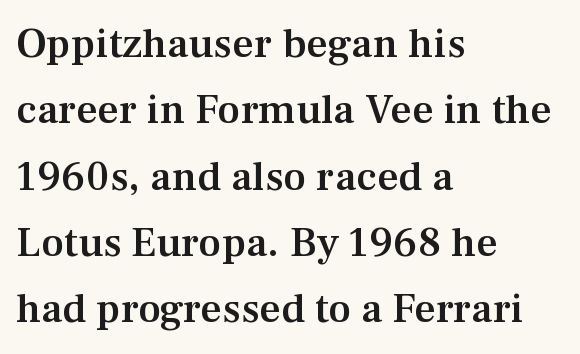
Q: Is the text bold? A: Semi-bold.
Q: Is the text italic (slanted)? A: No, it is upright.
Q: Is the typeface a serif or a sans-serif typeface? A: Serif.
Q: Is the text underlined? A: No.
Q: How is the paragraph aligned? A: Left-aligned.
Q: Is the spacing between letters normal or unusually wide? A: Normal.
Q: Is the spacing between lines tight, normal or loose? A: Normal.
Q: Width (condensed, normal, or wide)? A: Normal.
Q: Stroke contrast? A: Medium.
Q: x-height? A: Medium.
Q: Monospaced? A: No.
